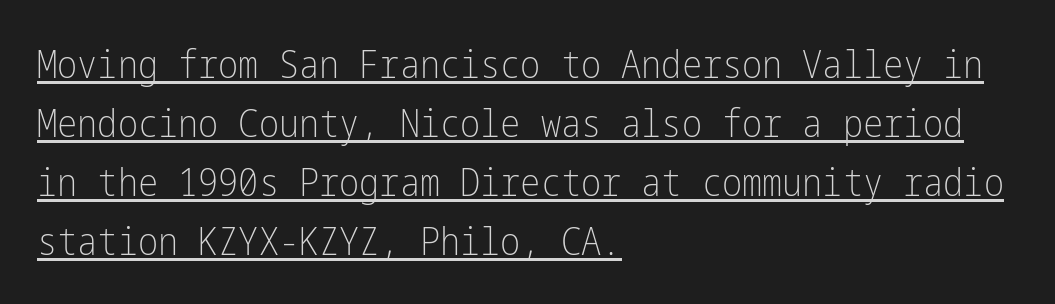
Q: Is the text bold? A: No.
Q: Is the text italic (slanted)? A: No, it is upright.
Q: Is the typeface a serif or a sans-serif typeface? A: Sans-serif.
Q: Is the text underlined? A: Yes.
Q: How is the paragraph aligned? A: Left-aligned.
Q: Is the spacing between letters normal or unusually wide? A: Normal.
Q: Is the spacing between lines tight, normal or loose? A: Normal.
Q: Width (condensed, normal, or wide)? A: Condensed.
Q: Stroke contrast? A: Low.
Q: x-height? A: Medium.
